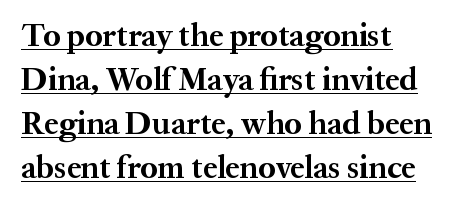
The image shows 32 px bold serif type, upright; set left-aligned, normal line spacing (1.38x), normal letter spacing, underlined; medium stroke contrast and a medium x-height.
